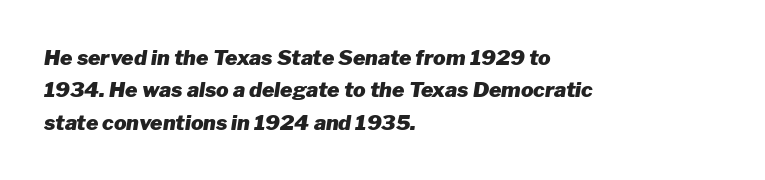
Q: Is the text bold? A: Yes.
Q: Is the text italic (slanted)? A: Yes, it leans right by about 8 degrees.
Q: Is the text underlined? A: No.
Q: How is the paragraph aligned? A: Left-aligned.
Q: Is the spacing between letters normal or unusually wide? A: Normal.
Q: Is the spacing between lines tight, normal or loose? A: Normal.
